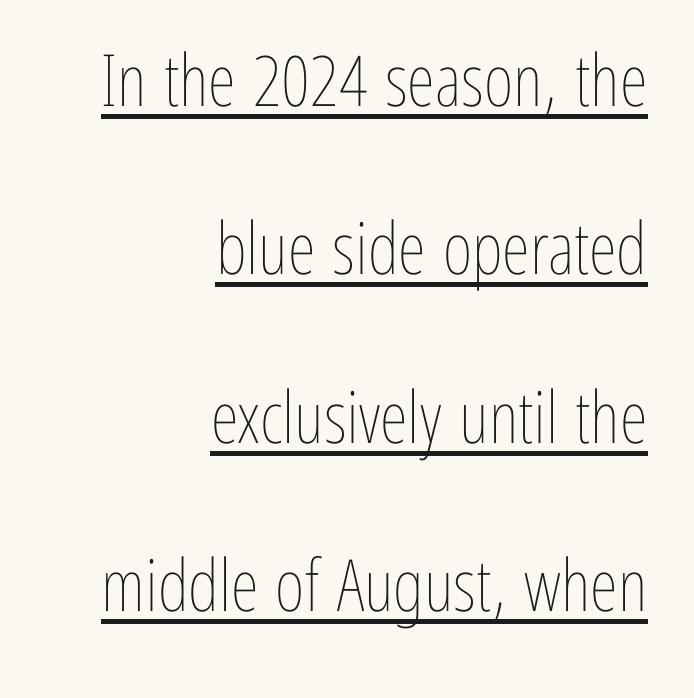
{"italic": "no", "bold": "no", "weight": "thin", "width": "condensed", "stroke_contrast": "low", "x_height": "medium", "monospaced": "no", "underline": "yes", "align": "right", "line_spacing": "loose", "line_spacing_ratio": 2.34, "letter_spacing": "normal", "letter_spacing_em": 0.0, "glyph_px": 72}
